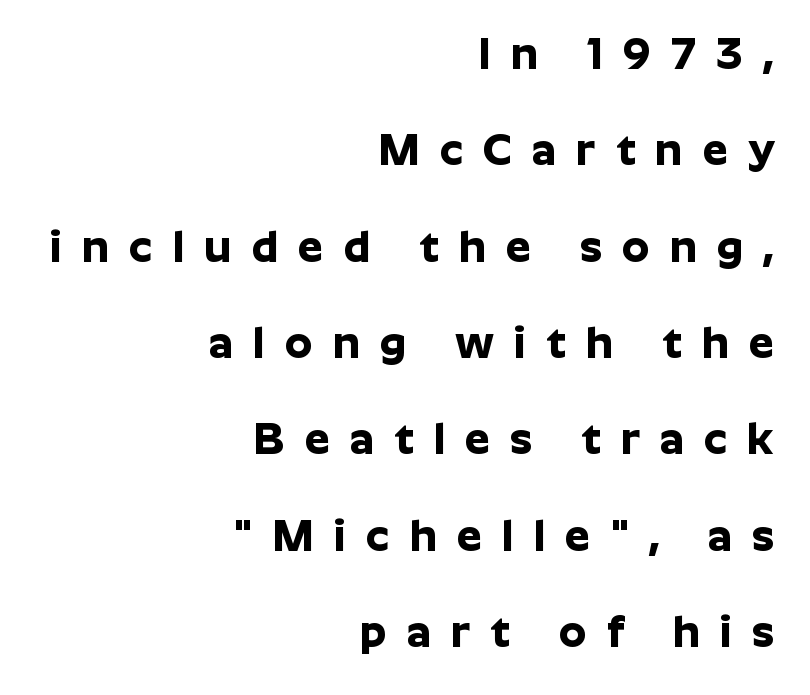
Q: Is the text bold? A: Yes.
Q: Is the text italic (slanted)? A: No, it is upright.
Q: Is the typeface a serif or a sans-serif typeface? A: Sans-serif.
Q: Is the text underlined? A: No.
Q: How is the paragraph aligned? A: Right-aligned.
Q: Is the spacing between letters normal or unusually wide? A: Unusually wide.
Q: Is the spacing between lines tight, normal or loose? A: Loose.
Q: Width (condensed, normal, or wide)? A: Normal.
Q: Stroke contrast? A: Low.
Q: x-height? A: Medium.
Q: Monospaced? A: No.
